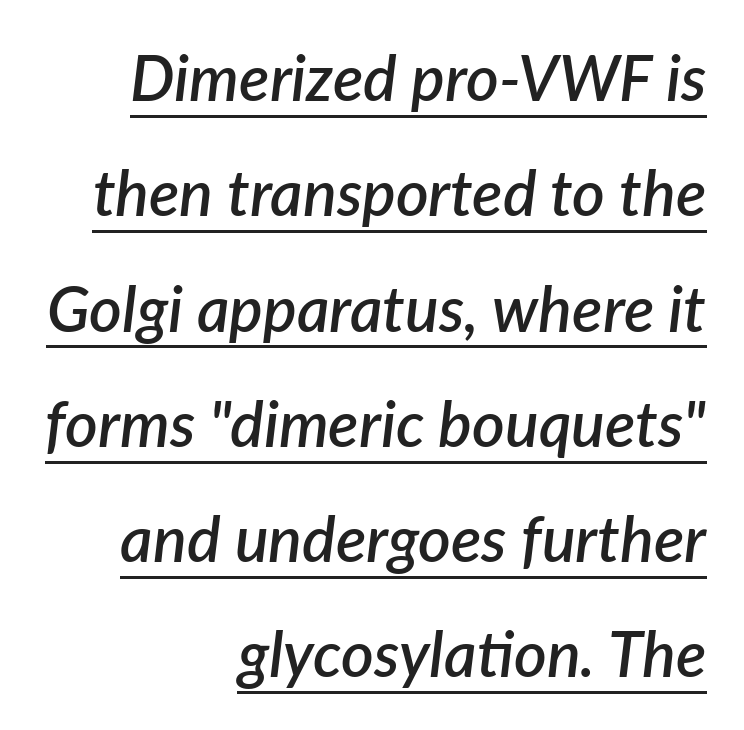
{"italic": "yes", "lean": "right", "slant_degrees": 7, "bold": "semi", "weight": "semibold", "width": "normal", "stroke_contrast": "low", "x_height": "medium", "monospaced": "no", "underline": "yes", "align": "right", "line_spacing_ratio": 1.83, "letter_spacing": "normal", "letter_spacing_em": 0.0, "glyph_px": 63}
